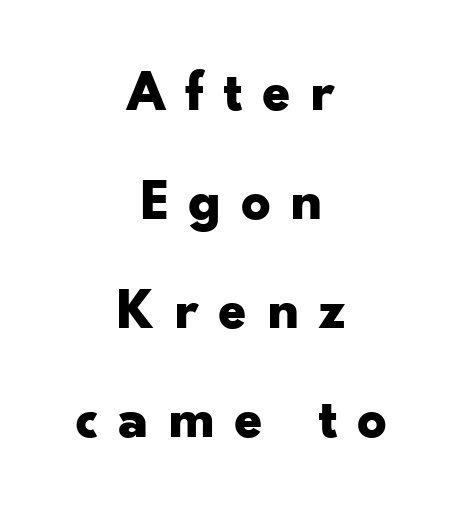
{"serif": "no", "italic": "no", "bold": "yes", "weight": "bold", "width": "wide", "stroke_contrast": "low", "x_height": "small", "monospaced": "no", "underline": "no", "align": "center", "line_spacing_ratio": 1.88, "letter_spacing": "wide", "letter_spacing_em": 0.33, "glyph_px": 58}
